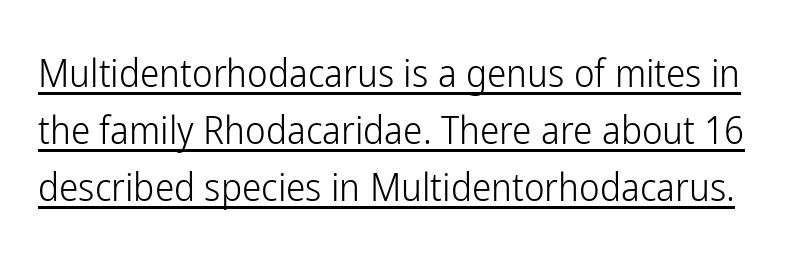
The characters display no serif detailing; their extremities are plain. Letter spacing: default. The type sits square on the baseline with zero lean. Looks like regular typesetting: each glyph gets only the width it needs. Notice how descenders clear the ascenders below comfortably — that's standard leading. The strokes carry an ordinary text weight at most.
